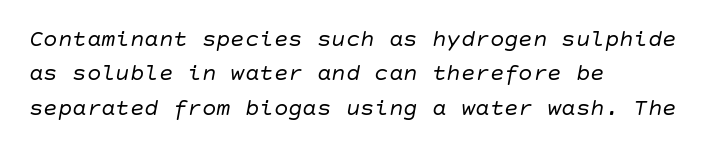
The image shows 24 px text type, italic (leaning right); set left-aligned, normal line spacing (1.43x), normal letter spacing, not underlined.
